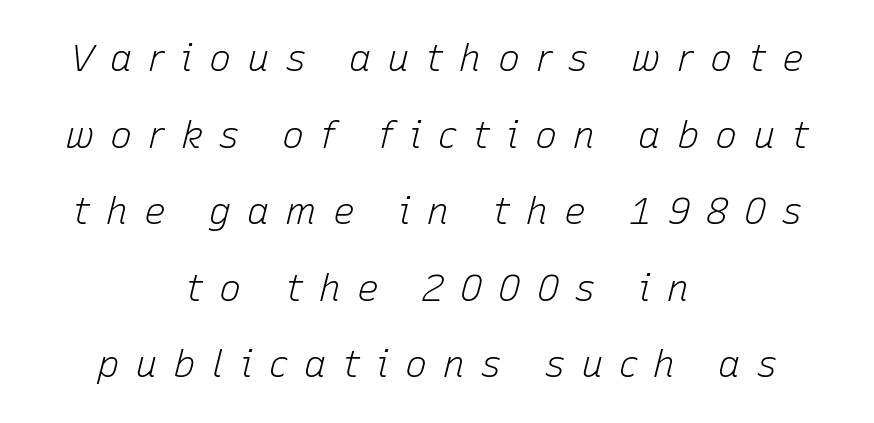
Q: Is the text bold? A: No.
Q: Is the text italic (slanted)? A: Yes, it leans right by about 15 degrees.
Q: Is the text underlined? A: No.
Q: How is the paragraph aligned? A: Centered.
Q: Is the spacing between letters normal or unusually wide? A: Unusually wide.
Q: Is the spacing between lines tight, normal or loose? A: Loose.
Q: Width (condensed, normal, or wide)? A: Normal.
Q: Stroke contrast? A: Low.
Q: x-height? A: Medium.
Q: Monospaced? A: No.
